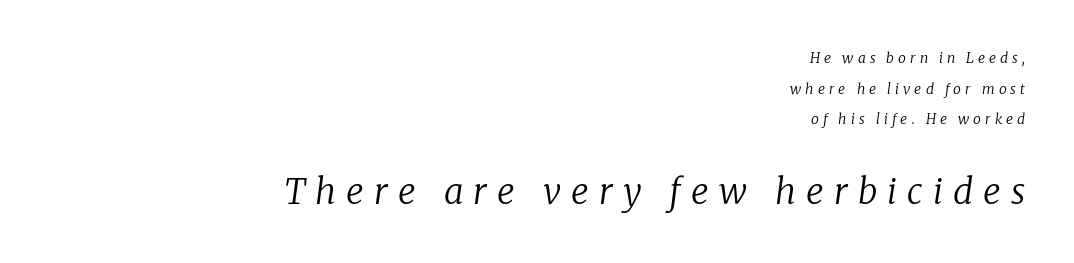
The characters display serif detailing at their extremities. Looks like regular typesetting: each glyph gets only the width it needs. A typesetter would mark this as italic. The space beneath each line is pristine and unruled.
